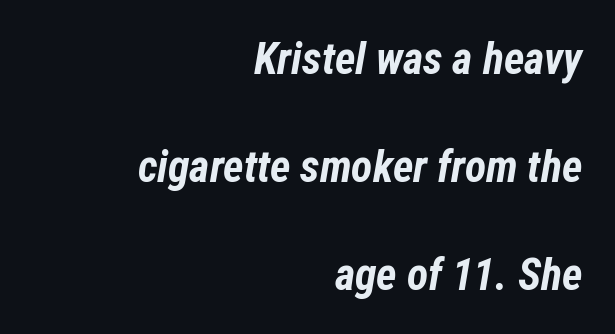
The image shows 44 px bold, condensed type, italic (leaning right); set right-aligned, loose line spacing (2.45x), normal letter spacing, not underlined; low stroke contrast and a medium x-height.
